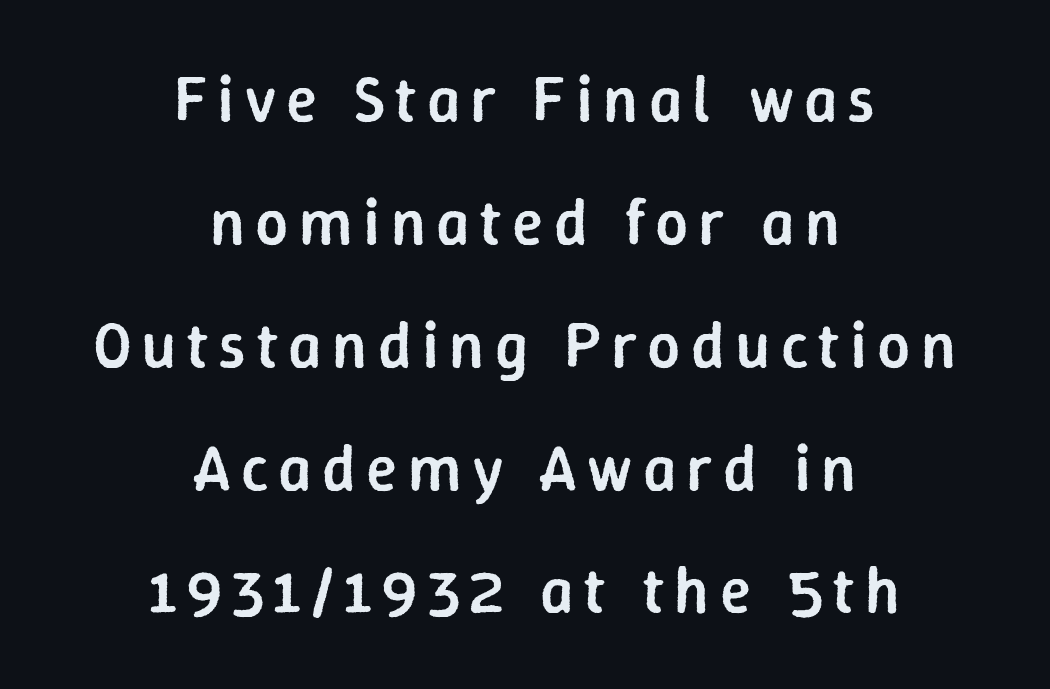
Q: Is the text bold? A: Semi-bold.
Q: Is the text italic (slanted)? A: No, it is upright.
Q: Is the typeface a serif or a sans-serif typeface? A: Sans-serif.
Q: Is the text underlined? A: No.
Q: How is the paragraph aligned? A: Centered.
Q: Width (condensed, normal, or wide)? A: Normal.
Q: Stroke contrast? A: Low.
Q: x-height? A: Medium.
Q: Monospaced? A: No.
